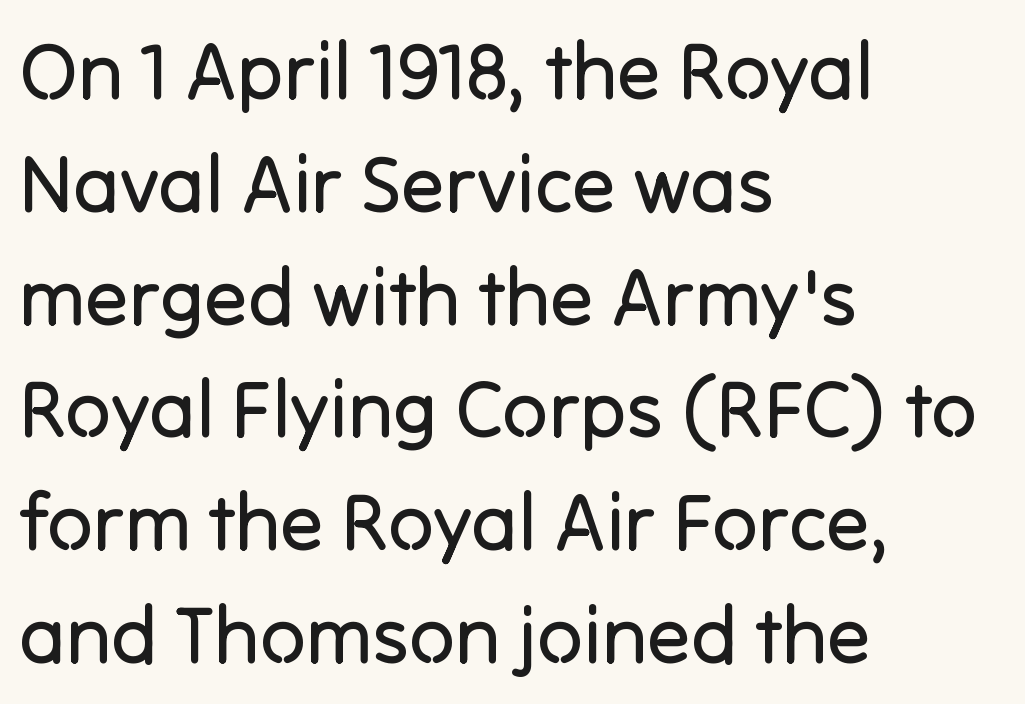
{"serif": "no", "italic": "no", "bold": "no", "weight": "regular", "width": "normal", "stroke_contrast": "low", "x_height": "medium", "monospaced": "no", "underline": "no", "align": "left", "line_spacing": "normal", "line_spacing_ratio": 1.41, "letter_spacing": "normal", "letter_spacing_em": 0.0, "glyph_px": 80}
